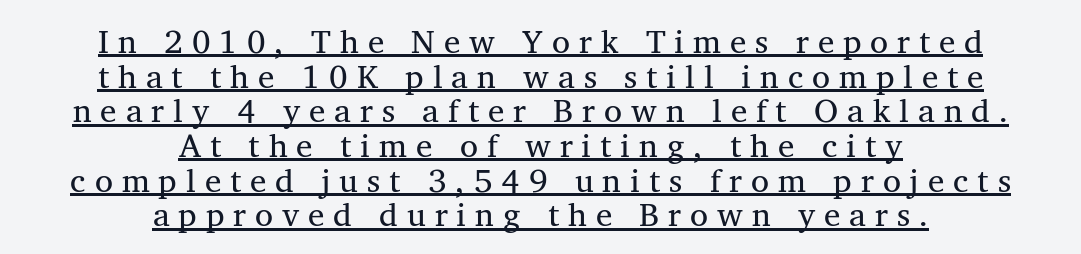
The image shows 33 px regular-weight serif type, upright; set centered, tight line spacing (1.05x), unusually wide letter spacing (+0.27 em), underlined; medium stroke contrast and a medium x-height.
